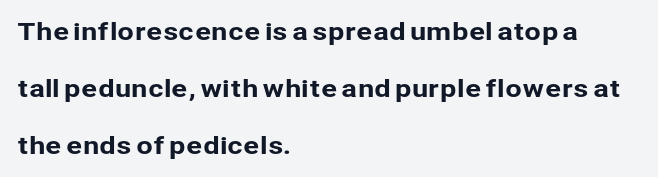
The letterforms sit shoulder to shoulder at normal distance. What's the leading like? Stretched, with rows far apart. Line starts are locked; line ends wander. No italicization has been applied; the sample stays upright. Letters rest on an invisible, unmarked baseline.
